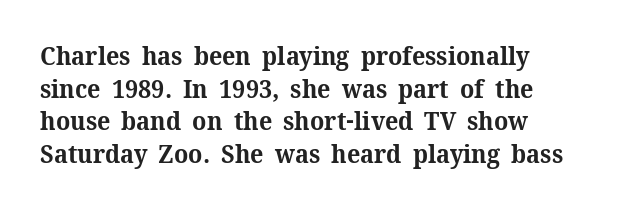
The image shows 25 px bold type, upright; set left-aligned, normal line spacing (1.31x), normal letter spacing, not underlined.
